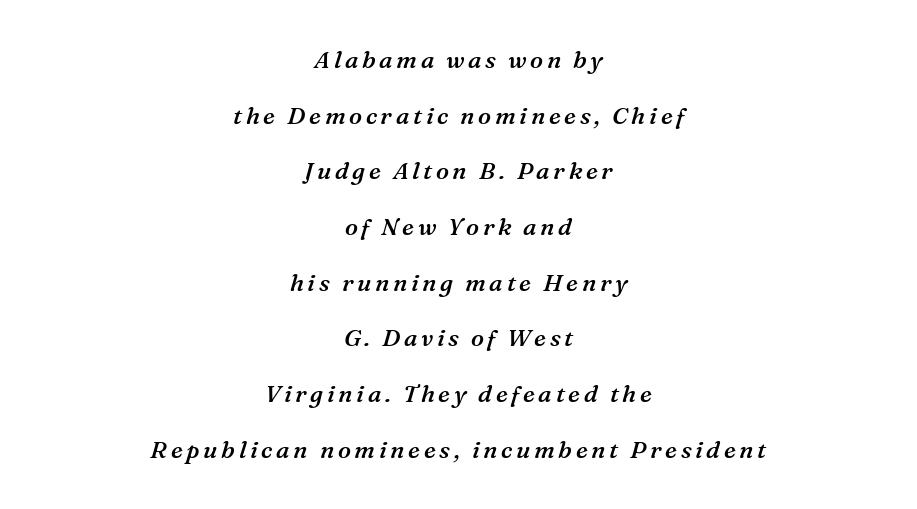
The image shows 24 px text type, italic (leaning right); set centered, loose line spacing (2.32x), not underlined.
